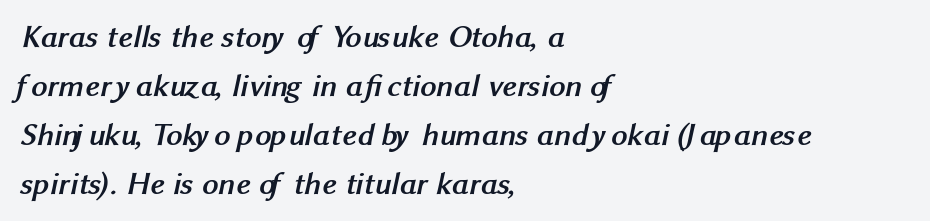
No feet cap the strokes, marking this as sans-serif type. Heft: maximum for text — a bold. Honestly, the letter spacing is just normal — you wouldn't notice it. Only glyphs here, with clear space below each row. The vertical gap from one line to the next is medium. The rendering uses natural spacing where letterforms have individual widths.
